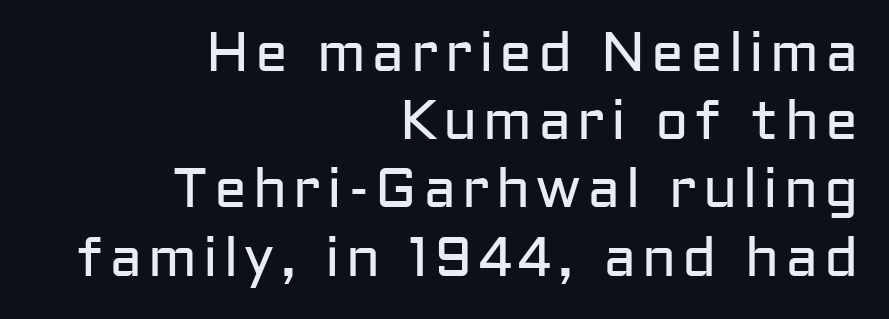
Q: Is the text bold? A: No.
Q: Is the text italic (slanted)? A: No, it is upright.
Q: Is the typeface a serif or a sans-serif typeface? A: Sans-serif.
Q: Is the text underlined? A: No.
Q: How is the paragraph aligned? A: Right-aligned.
Q: Width (condensed, normal, or wide)? A: Normal.
Q: Stroke contrast? A: Low.
Q: x-height? A: Medium.
Q: Monospaced? A: No.
